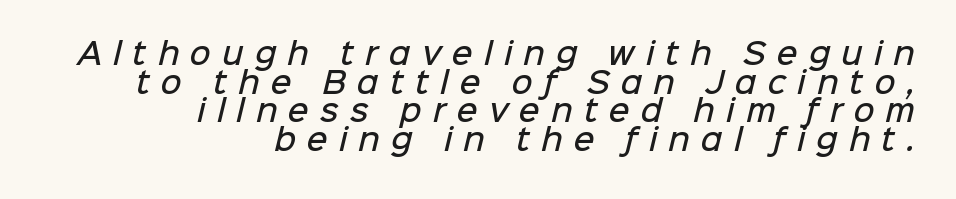
{"serif": "no", "bold": "semi", "weight": "semibold", "width": "normal", "stroke_contrast": "low", "x_height": "medium", "monospaced": "no", "underline": "no", "align": "right", "line_spacing": "tight", "line_spacing_ratio": 0.99, "letter_spacing": "wide", "letter_spacing_em": 0.38, "glyph_px": 29}
